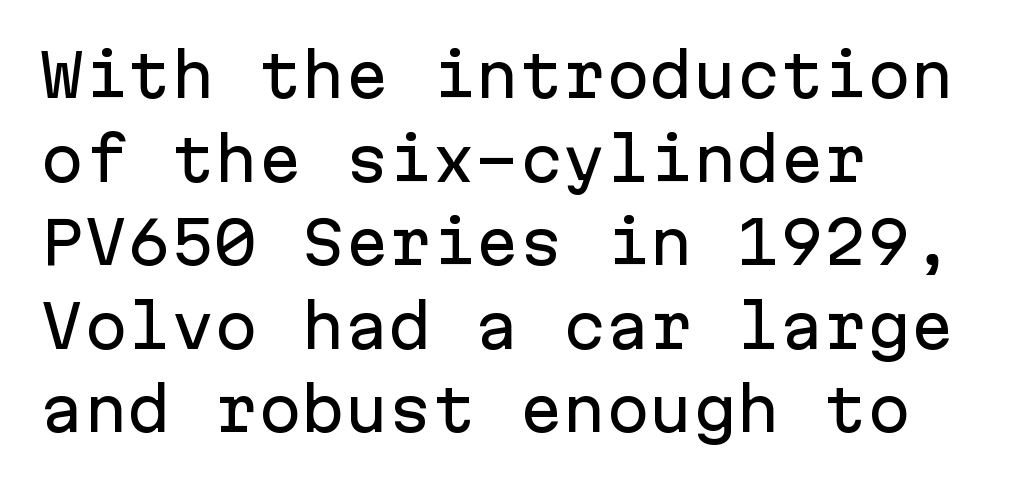
A classic flush-left, rag-right setting is used for this passage. Inter-character spacing is left at the font's built-in metrics. Characters remain perfectly vertical along every line. The space beneath each line is pristine and unruled. The leading is moderate, giving the passage an even texture.
